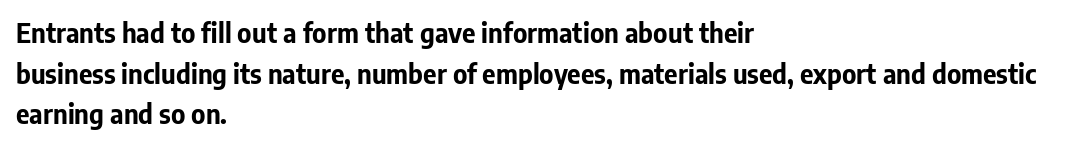
Q: Is the text bold? A: Yes.
Q: Is the text italic (slanted)? A: No, it is upright.
Q: Is the text underlined? A: No.
Q: How is the paragraph aligned? A: Left-aligned.
Q: Is the spacing between letters normal or unusually wide? A: Normal.
Q: Is the spacing between lines tight, normal or loose? A: Normal.
